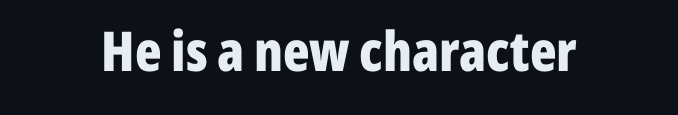
The image shows 55 px bold, condensed sans-serif type, upright; set centered, normal letter spacing, not underlined; low stroke contrast and a medium x-height.
